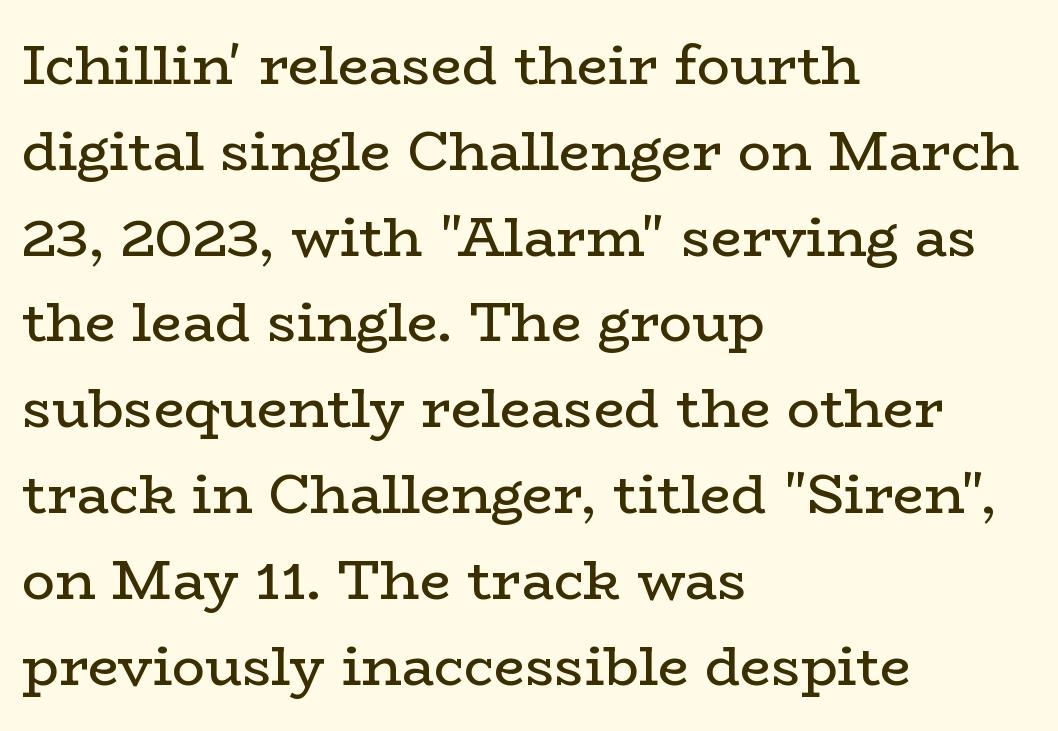
The image shows 55 px regular-weight, wide serif type, upright; set left-aligned, normal line spacing (1.56x), normal letter spacing, not underlined; low stroke contrast and a medium x-height.
